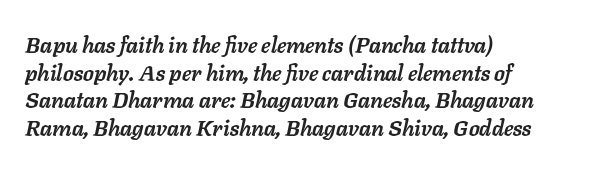
Q: Is the text bold? A: Yes.
Q: Is the text italic (slanted)? A: Yes, it leans right by about 11 degrees.
Q: Is the text underlined? A: No.
Q: How is the paragraph aligned? A: Left-aligned.
Q: Is the spacing between letters normal or unusually wide? A: Normal.
Q: Is the spacing between lines tight, normal or loose? A: Normal.
